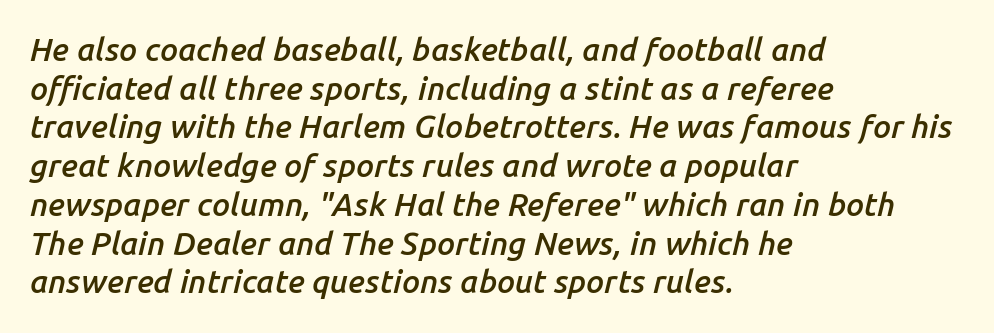
{"italic": "yes", "lean": "right", "slant_degrees": 14, "bold": "semi", "weight": "semibold", "width": "normal", "stroke_contrast": "low", "x_height": "medium", "monospaced": "no", "underline": "no", "align": "left", "line_spacing_ratio": 1.21, "letter_spacing": "normal", "letter_spacing_em": 0.0, "glyph_px": 32}
